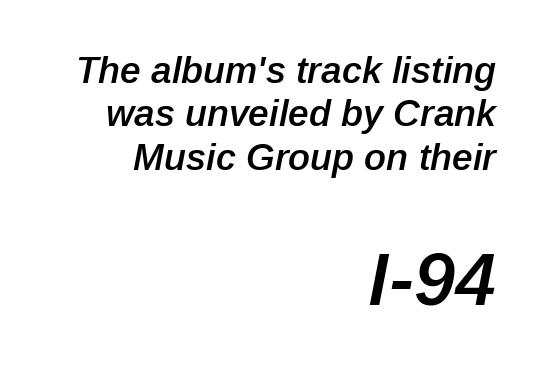
{"italic": "yes", "lean": "right", "slant_degrees": 12, "bold": "semi", "weight": "semibold", "width": "normal", "stroke_contrast": "low", "x_height": "medium", "monospaced": "no", "underline": "no", "align": "right", "line_spacing_ratio": 1.17, "letter_spacing": "normal", "letter_spacing_em": 0.0, "larger_block": "second", "size_ratio": 2.0, "glyph_px": 74}
